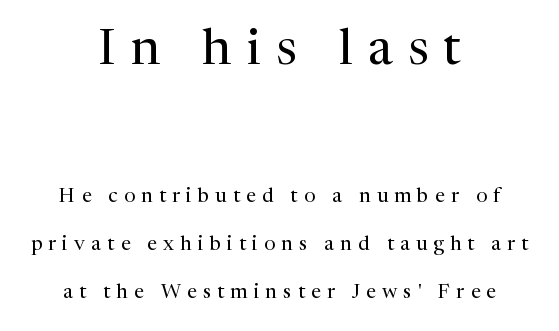
The image shows 50 px regular-weight serif type, upright; set centered, loose line spacing (2.4x), unusually wide letter spacing (+0.31 em), not underlined; the first (top) block is 2.5x larger; medium stroke contrast and a medium x-height.
